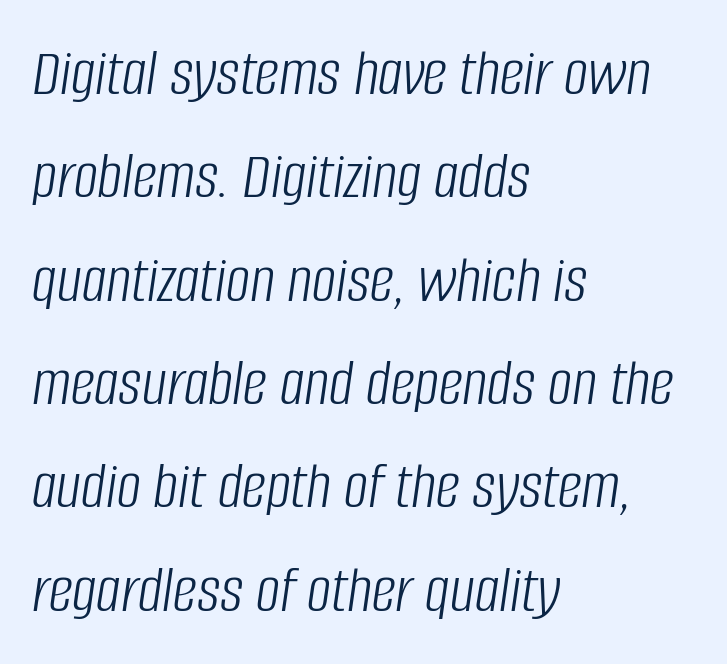
The image shows 68 px light, condensed type, italic (leaning right); set left-aligned, normal line spacing (1.52x), normal letter spacing, not underlined; low stroke contrast and a large x-height.
